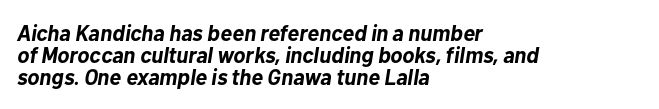
The image shows 22 px bold type, italic (leaning right); set left-aligned, tight line spacing (1.01x), normal letter spacing, not underlined.
